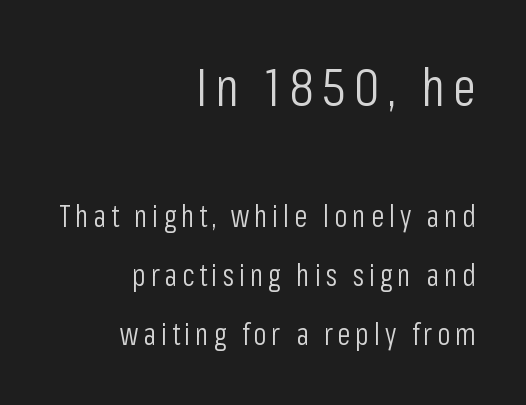
Q: Is the text bold? A: No.
Q: Is the text italic (slanted)? A: No, it is upright.
Q: Is the typeface a serif or a sans-serif typeface? A: Sans-serif.
Q: Is the text underlined? A: No.
Q: How is the paragraph aligned? A: Right-aligned.
Q: Is the spacing between lines tight, normal or loose? A: Loose.
Q: Which block of text is set in a larger size, the first (top) or the second (bottom)? A: The first (top) one.
Q: Width (condensed, normal, or wide)? A: Condensed.
Q: Stroke contrast? A: Low.
Q: x-height? A: Medium.
Q: Monospaced? A: No.
